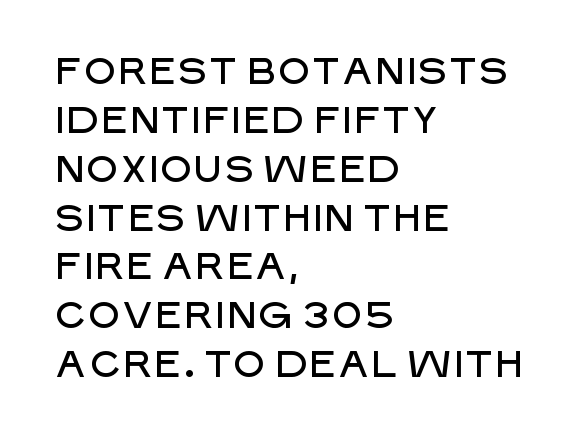
Q: Is the text italic (slanted)? A: No, it is upright.
Q: Is the typeface a serif or a sans-serif typeface? A: Sans-serif.
Q: Is the text underlined? A: No.
Q: How is the paragraph aligned? A: Left-aligned.
Q: Is the spacing between letters normal or unusually wide? A: Normal.
Q: Is the spacing between lines tight, normal or loose? A: Normal.
Q: Width (condensed, normal, or wide)? A: Normal.
Q: Stroke contrast? A: Low.
Q: x-height? A: Large.
Q: Monospaced? A: No.
